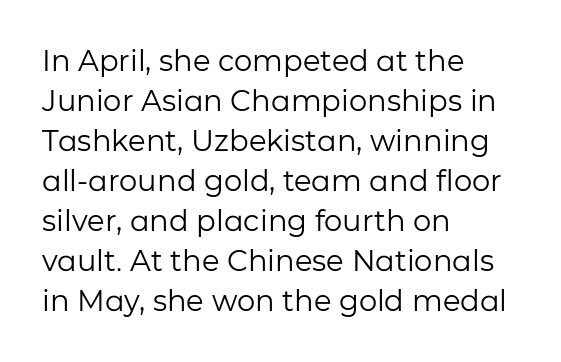
The glyphs in this specimen are sans serif. Here the designer chose a conventional face with non-uniform glyph widths. Stroke mass is kept to a normal reading level or below. The passage shown has conventional tracking throughout. Decoration check: the copy has no underline.
